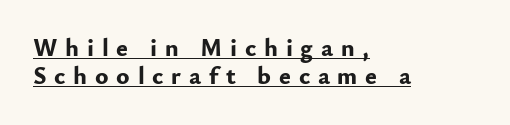
The image shows 25 px bold type, upright; set left-aligned, tight line spacing (1.12x), unusually wide letter spacing (+0.31 em), underlined.
